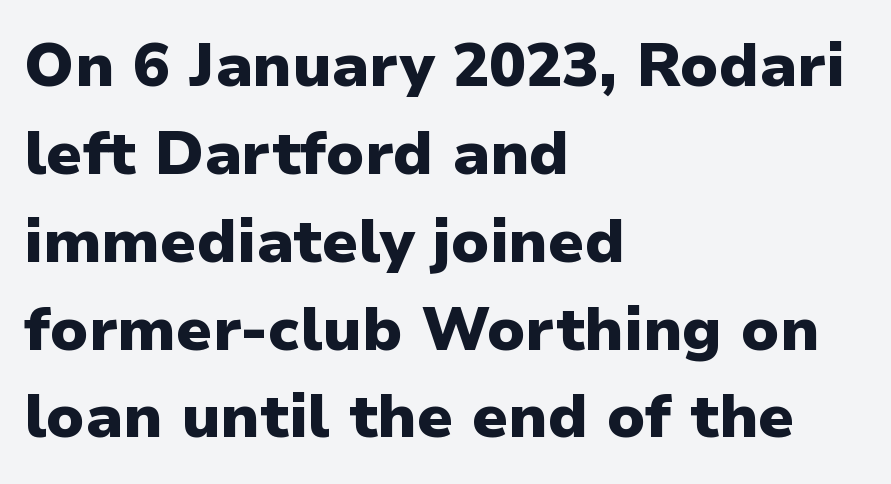
Glance below the letters and you will spot only blank space. Successive baselines arrive at the customary interval. Spacing verdict: proportional, widths tailored to each character. What kind of face is this? One without serifs — a sans. The rendering anchors every line to the left-hand side. Words appear dense and cohesive because spacing is normal.
